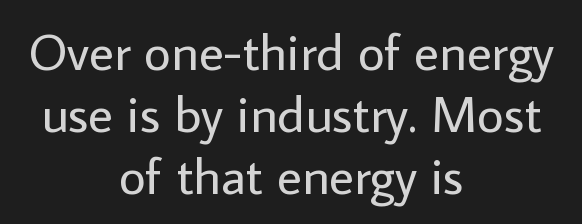
{"serif": "no", "italic": "no", "bold": "no", "weight": "regular", "width": "normal", "stroke_contrast": "low", "x_height": "medium", "monospaced": "no", "underline": "no", "align": "center", "line_spacing_ratio": 1.19, "letter_spacing": "normal", "letter_spacing_em": 0.0, "glyph_px": 52}
